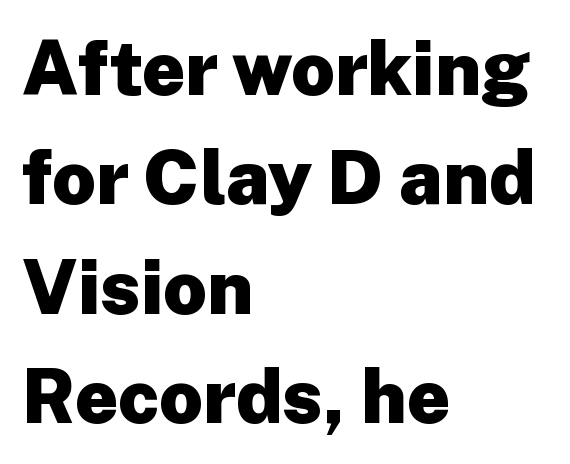
The image shows 76 px heavy sans-serif type, upright; set left-aligned, normal line spacing (1.44x), normal letter spacing, not underlined; low stroke contrast and a medium x-height.
